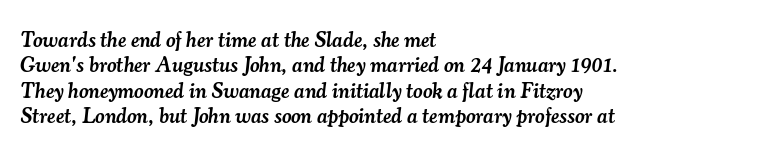
There's an unmistakable incline to the writing here. A typesetter would call this zero additional tracking. What weight is shown? A semibold, between regular and bold. This rendering features lettering with no underline.
